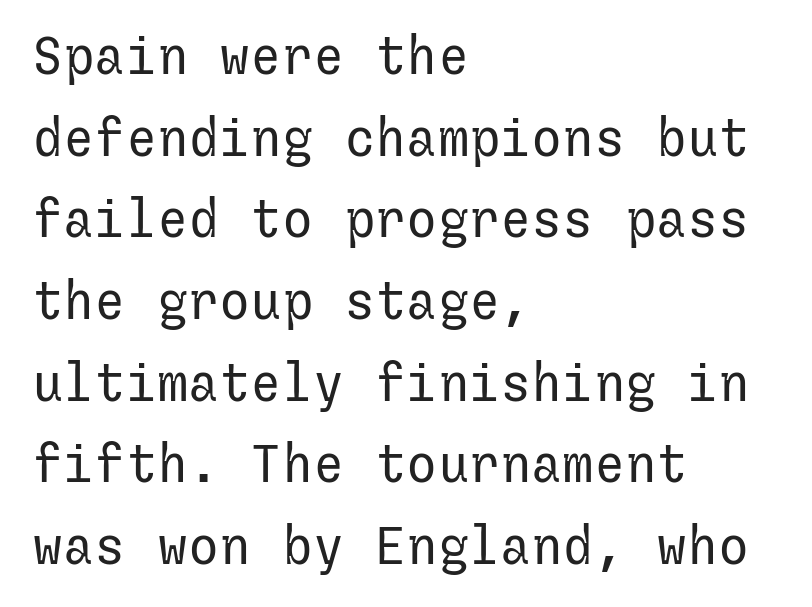
The image shows 52 px regular-weight sans-serif type, upright; set left-aligned, normal line spacing (1.57x), normal letter spacing, not underlined; low stroke contrast and a medium x-height.
